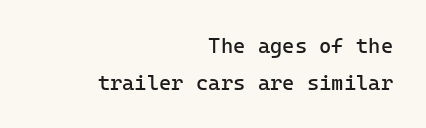
{"italic": "no", "bold": "no", "underline": "no", "align": "right", "line_spacing_ratio": 1.74, "letter_spacing": "normal", "letter_spacing_em": 0.0, "glyph_px": 21}
